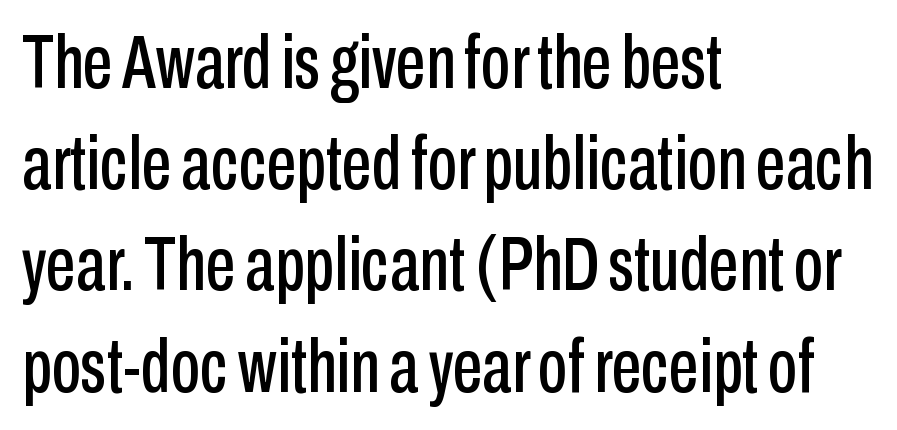
This rendering employs a face without finishing strokes, i.e., a sans-serif. Do the characters align in a grid? No, the font is proportional. Tracking here is standard; glyphs follow each other at the usual distance. The paragraph shown leans on its left margin. Every stem runs plumb, perpendicular to the baseline.
